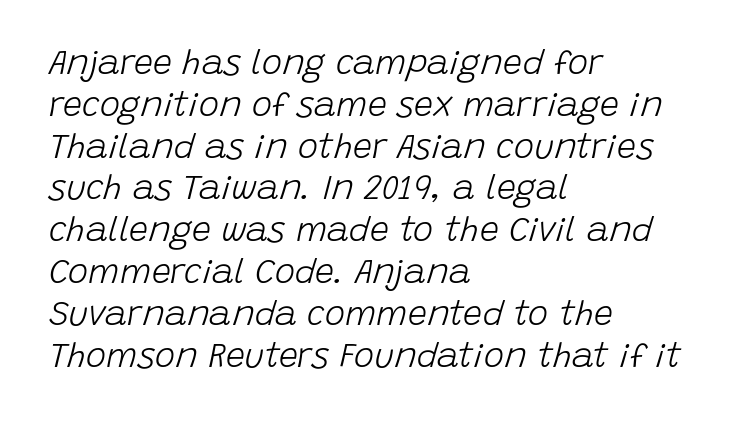
{"italic": "yes", "lean": "right", "slant_degrees": 15, "bold": "no", "weight": "light", "width": "normal", "stroke_contrast": "low", "x_height": "large", "monospaced": "no", "underline": "no", "align": "left", "line_spacing_ratio": 1.23, "letter_spacing": "normal", "letter_spacing_em": 0.0, "glyph_px": 34}
